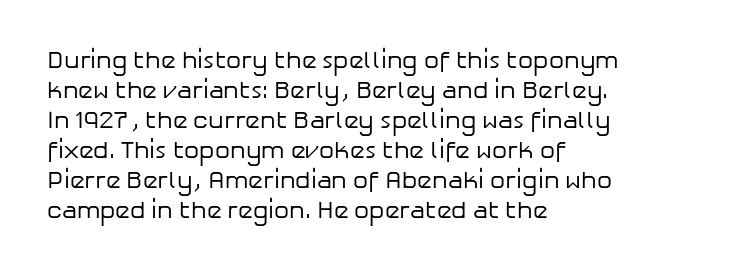
The image shows 24 px text type, upright; set left-aligned, normal line spacing (1.25x), normal letter spacing, not underlined.
